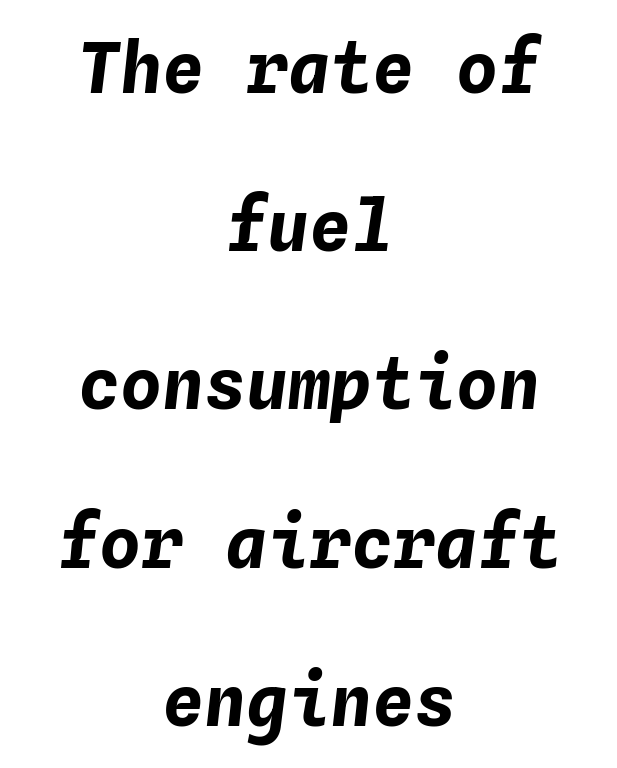
Q: Is the text bold? A: Yes.
Q: Is the text italic (slanted)? A: Yes, it leans right by about 4 degrees.
Q: Is the text underlined? A: No.
Q: How is the paragraph aligned? A: Centered.
Q: Is the spacing between letters normal or unusually wide? A: Normal.
Q: Is the spacing between lines tight, normal or loose? A: Loose.
Q: Width (condensed, normal, or wide)? A: Normal.
Q: Stroke contrast? A: Low.
Q: x-height? A: Medium.
Q: Monospaced? A: Yes.
